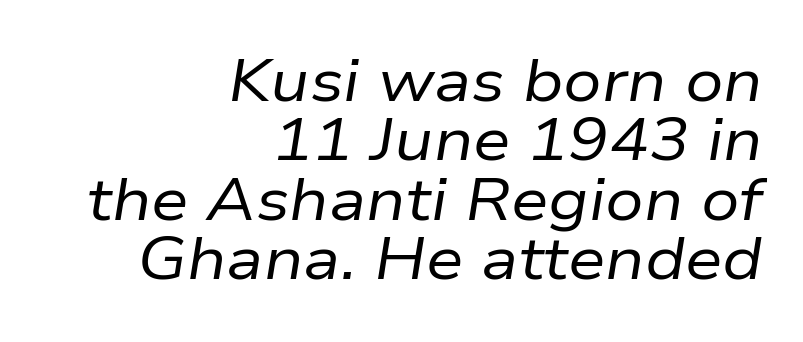
You could call the tracking neutral — neither tight nor loose. Each new line begins almost immediately beneath the previous one. Underline: absent. It's the slanting kind of type.
